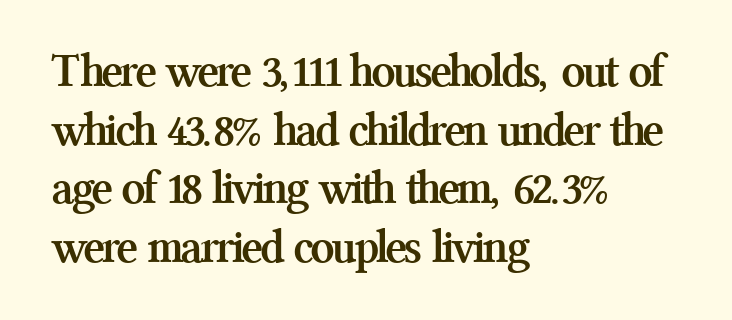
The image shows 48 px semibold serif type, upright; set left-aligned, line spacing 1.22x, normal letter spacing, not underlined; medium stroke contrast and a medium x-height.
